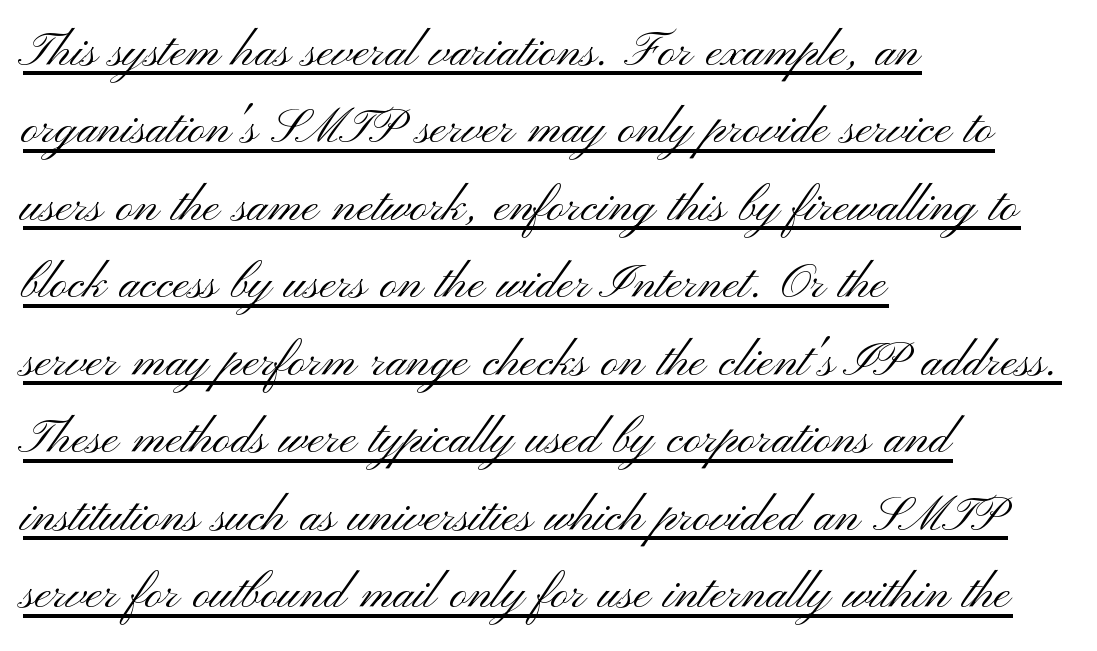
Q: Is the text bold? A: No.
Q: Is the text italic (slanted)? A: Yes.
Q: Is the typeface a serif or a sans-serif typeface? A: Sans-serif.
Q: Is the text underlined? A: Yes.
Q: How is the paragraph aligned? A: Left-aligned.
Q: Is the spacing between letters normal or unusually wide? A: Normal.
Q: Is the spacing between lines tight, normal or loose? A: Normal.
Q: Width (condensed, normal, or wide)? A: Wide.
Q: Stroke contrast? A: Medium.
Q: x-height? A: Small.
Q: Monospaced? A: No.
